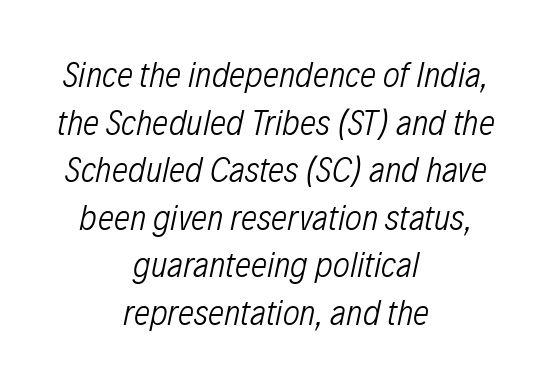
These lines are rendered in a variable-pitch font. Letters have the restrained weight of plain body copy at most. Underlining? Definitely not there. Standard letterfit; no display-style spreading of the glyphs. The rendering applies a slant to the glyphs.
